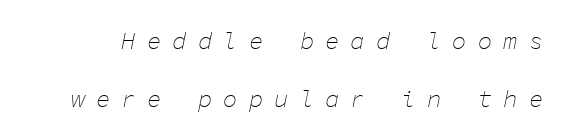
The lettering tilts uniformly, giving the passage an italic look. This rendering features lettering with no underline. Interline gaps are noticeably wide in this sample. The rendering inserts visible extra space after every character. The letterforms sit at book weight or below.
